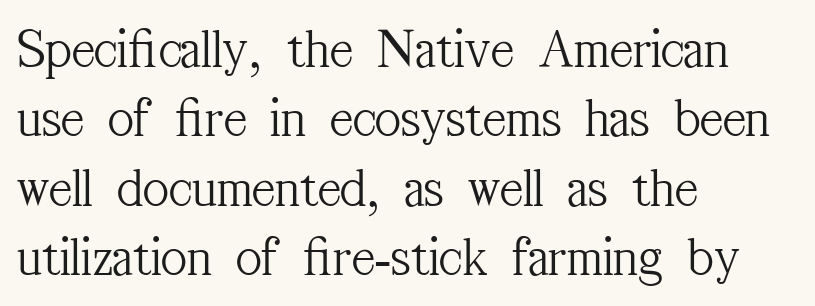
{"serif": "yes", "italic": "no", "bold": "no", "weight": "light", "width": "condensed", "stroke_contrast": "medium", "x_height": "medium", "monospaced": "no", "underline": "no", "align": "left", "line_spacing_ratio": 1.24, "letter_spacing": "normal", "letter_spacing_em": 0.0, "glyph_px": 56}
